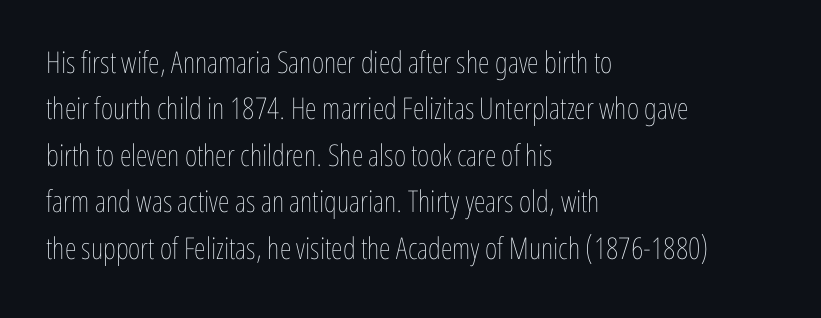
{"italic": "no", "bold": "no", "weight": "thin", "width": "condensed", "stroke_contrast": "low", "x_height": "medium", "monospaced": "no", "underline": "no", "align": "left", "line_spacing": "normal", "line_spacing_ratio": 1.55, "letter_spacing": "normal", "letter_spacing_em": 0.0, "glyph_px": 30}
